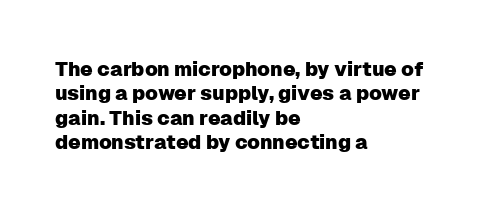
The image shows 20 px text type, upright; set left-aligned, line spacing 1.22x, normal letter spacing, not underlined.
